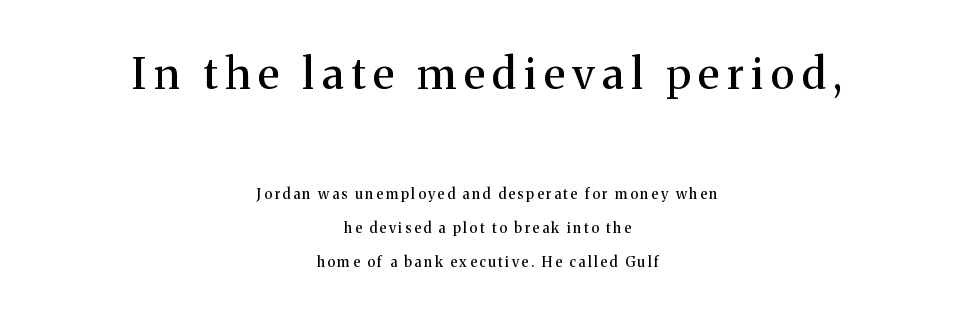
The image shows 43 px serif type, upright; set centered, loose line spacing (2.43x), not underlined; the first (top) block is 3.07x larger; medium stroke contrast and a medium x-height.
